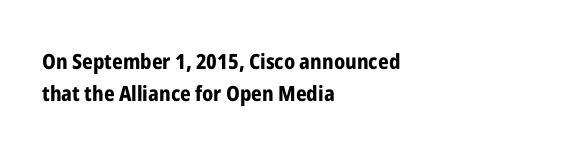
{"italic": "no", "bold": "yes", "underline": "no", "align": "left", "line_spacing": "normal", "line_spacing_ratio": 1.54, "letter_spacing": "normal", "letter_spacing_em": 0.0, "glyph_px": 21}
